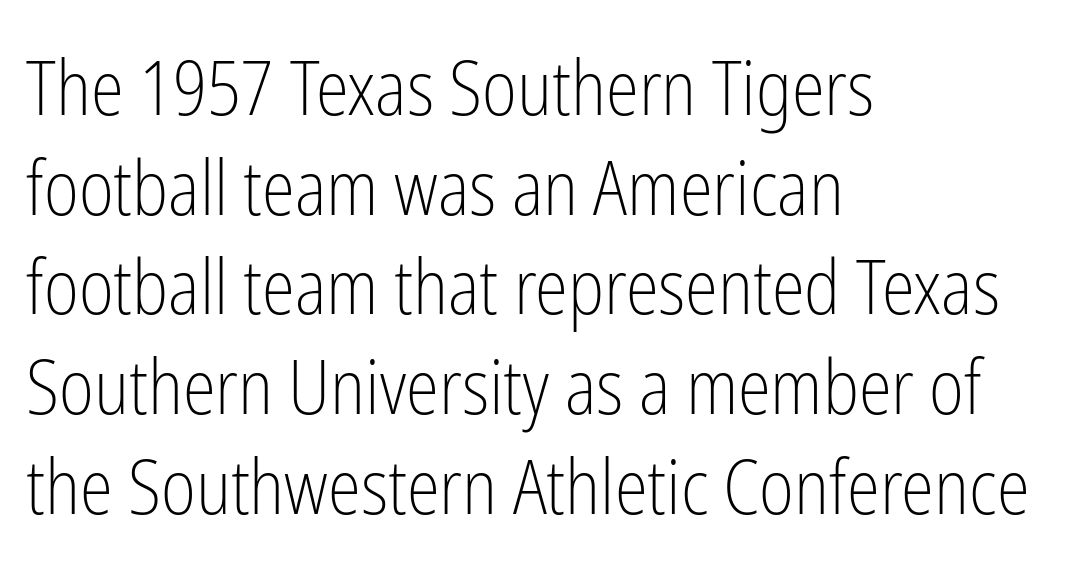
{"serif": "no", "italic": "no", "bold": "no", "weight": "light", "width": "condensed", "stroke_contrast": "low", "x_height": "medium", "monospaced": "no", "underline": "no", "align": "left", "line_spacing": "normal", "line_spacing_ratio": 1.33, "letter_spacing": "normal", "letter_spacing_em": 0.0, "glyph_px": 75}
